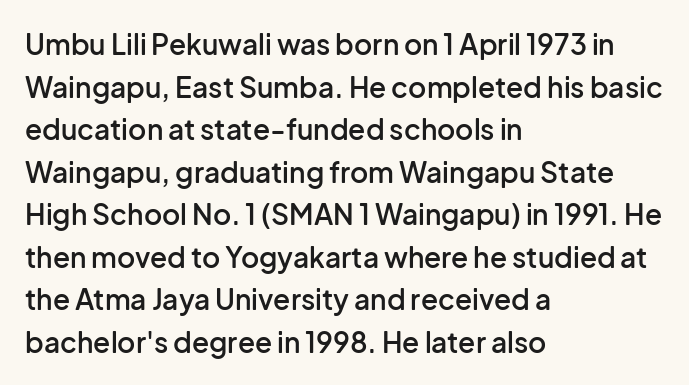
The image shows 28 px semibold sans-serif type, upright; set left-aligned, normal line spacing (1.52x), normal letter spacing, not underlined; low stroke contrast and a medium x-height.
